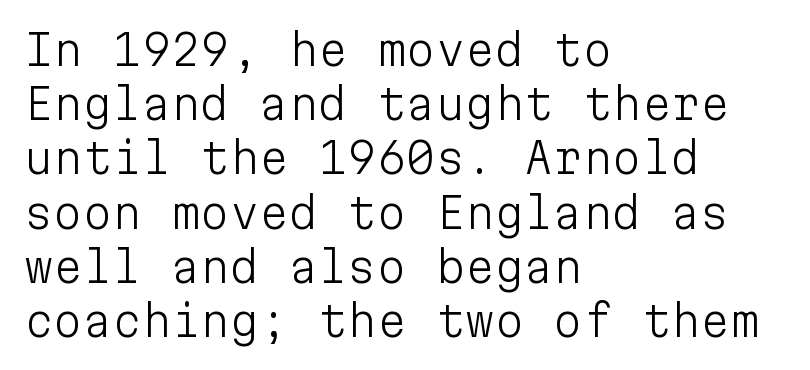
Q: Is the text bold? A: No.
Q: Is the text italic (slanted)? A: No, it is upright.
Q: Is the typeface a serif or a sans-serif typeface? A: Sans-serif.
Q: Is the text underlined? A: No.
Q: How is the paragraph aligned? A: Left-aligned.
Q: Is the spacing between letters normal or unusually wide? A: Normal.
Q: Is the spacing between lines tight, normal or loose? A: Normal.
Q: Width (condensed, normal, or wide)? A: Normal.
Q: Stroke contrast? A: Low.
Q: x-height? A: Medium.
Q: Monospaced? A: Yes.
